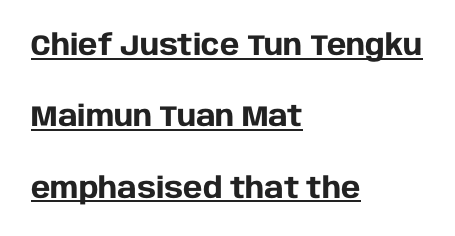
Look at the bottom of the vertical strokes: they stop flat, with no serifs. How heavy is the stroke? Heavy — this is a bold. Summary of vertical rhythm: relaxed, with wide interline spacing. Is this a fixed-width face? No — the glyphs have proportional, varying widths. If you drew a line through each stem, it would be perfectly vertical. No extra tracking has been applied to these lines.
